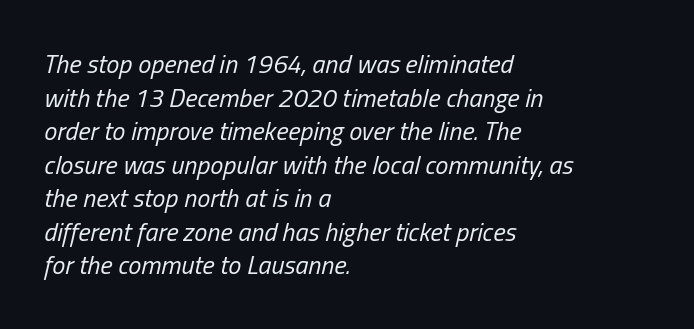
The image shows 26 px text type, italic (leaning right); set left-aligned, normal line spacing (1.29x), normal letter spacing, not underlined.
